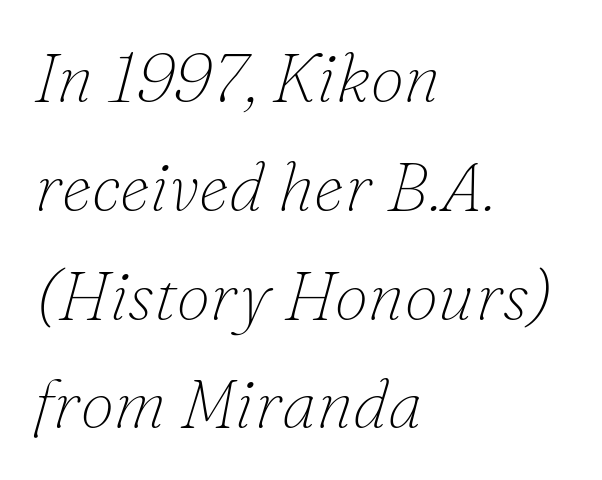
Q: Is the text bold? A: No.
Q: Is the text italic (slanted)? A: Yes, it leans right by about 16 degrees.
Q: Is the typeface a serif or a sans-serif typeface? A: Serif.
Q: Is the text underlined? A: No.
Q: How is the paragraph aligned? A: Left-aligned.
Q: Is the spacing between letters normal or unusually wide? A: Normal.
Q: Is the spacing between lines tight, normal or loose? A: Normal.
Q: Width (condensed, normal, or wide)? A: Normal.
Q: Stroke contrast? A: Low.
Q: x-height? A: Small.
Q: Monospaced? A: No.
